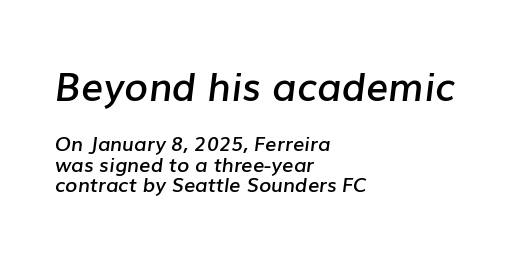
The image shows 39 px semibold type, italic (leaning right); set left-aligned, tight line spacing (1.04x), normal letter spacing, not underlined; the first (top) block is 1.95x larger; low stroke contrast and a medium x-height.
